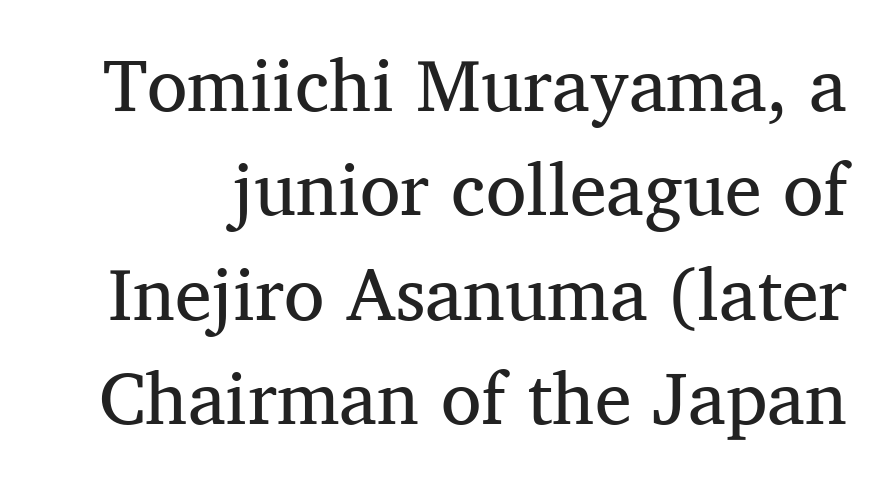
The specimen omits any rule beneath the text block's lines. The letters sit at their default tracking, neither squeezed nor spread. Interline gaps are of average width in this sample. Is there any slant? The stems are plumb. Stroke mass is kept to a normal reading level or below. I'd call this a serif setting — the letters wear small feet.
